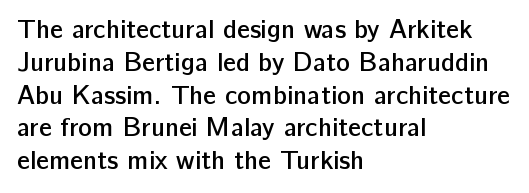
{"italic": "no", "bold": "semi", "underline": "no", "align": "left", "line_spacing": "normal", "line_spacing_ratio": 1.26, "letter_spacing": "normal", "letter_spacing_em": 0.0, "glyph_px": 26}
